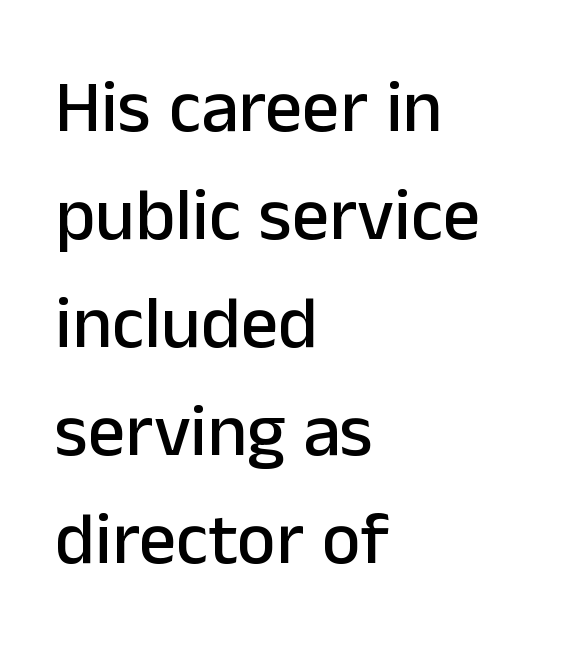
Compared with typical paragraphs, the rows here are spaced about the same. The letters stand straight up with perfectly vertical stems. The letters sit at their default tracking, neither squeezed nor spread. The gap between lines stays unmarked. The designer went with a sans here, leaving each stem footless. The ragged edge is on the right, which tells us the setting is flush left.
